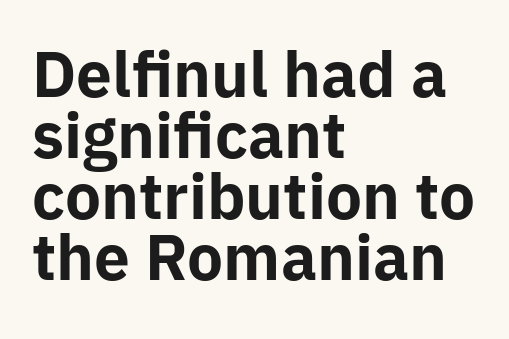
The image shows 61 px bold sans-serif type, upright; set left-aligned, tight line spacing (1.0x), normal letter spacing, not underlined; low stroke contrast and a medium x-height.
